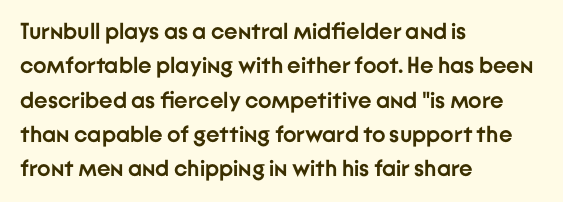
{"italic": "no", "bold": "yes", "underline": "no", "align": "left", "line_spacing": "normal", "line_spacing_ratio": 1.49, "letter_spacing": "normal", "letter_spacing_em": 0.0, "glyph_px": 23}
